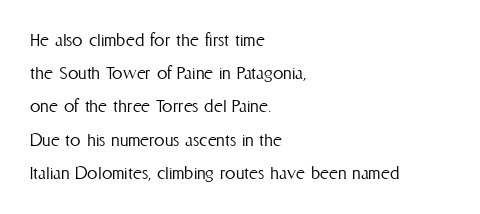
Q: Is the text bold? A: No.
Q: Is the text italic (slanted)? A: No, it is upright.
Q: Is the text underlined? A: No.
Q: How is the paragraph aligned? A: Left-aligned.
Q: Is the spacing between letters normal or unusually wide? A: Normal.
Q: Is the spacing between lines tight, normal or loose? A: Normal.
